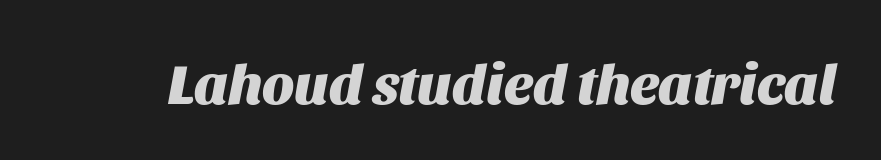
Q: Is the text bold? A: Yes.
Q: Is the text italic (slanted)? A: Yes, it leans right by about 11 degrees.
Q: Is the text underlined? A: No.
Q: Is the spacing between letters normal or unusually wide? A: Normal.
Q: Width (condensed, normal, or wide)? A: Normal.
Q: Stroke contrast? A: Medium.
Q: x-height? A: Large.
Q: Monospaced? A: No.
